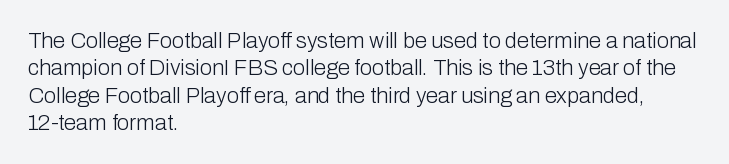
The image shows 22 px text type, upright; set left-aligned, normal line spacing (1.25x), normal letter spacing, not underlined.
